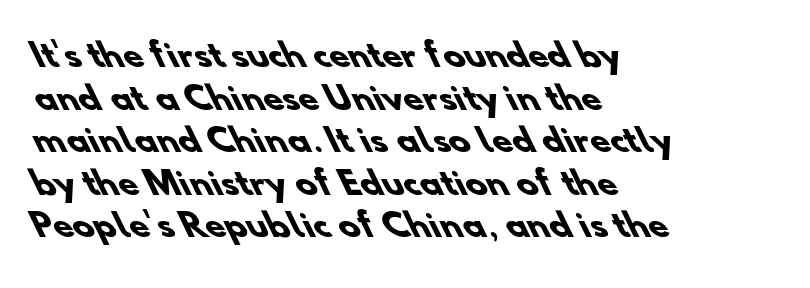
The image shows 32 px heavy sans-serif type; set left-aligned, normal line spacing (1.33x), normal letter spacing, not underlined; low stroke contrast and a small x-height.
